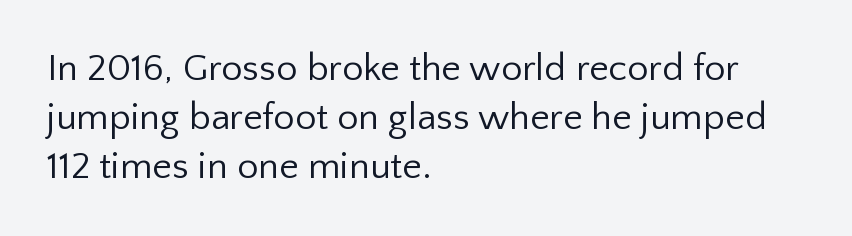
Q: Is the text bold? A: No.
Q: Is the text italic (slanted)? A: No, it is upright.
Q: Is the typeface a serif or a sans-serif typeface? A: Sans-serif.
Q: Is the text underlined? A: No.
Q: How is the paragraph aligned? A: Left-aligned.
Q: Is the spacing between letters normal or unusually wide? A: Normal.
Q: Is the spacing between lines tight, normal or loose? A: Normal.
Q: Width (condensed, normal, or wide)? A: Normal.
Q: Stroke contrast? A: Low.
Q: x-height? A: Medium.
Q: Monospaced? A: No.
